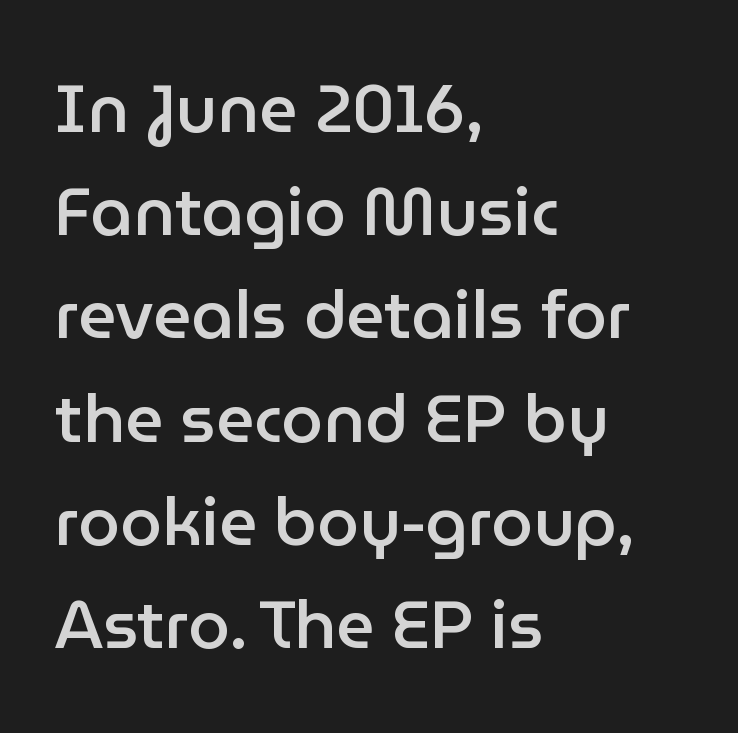
{"serif": "no", "italic": "no", "bold": "semi", "weight": "semibold", "width": "normal", "stroke_contrast": "low", "x_height": "medium", "monospaced": "no", "underline": "no", "align": "left", "line_spacing": "normal", "line_spacing_ratio": 1.54, "letter_spacing": "normal", "letter_spacing_em": 0.0, "glyph_px": 67}
